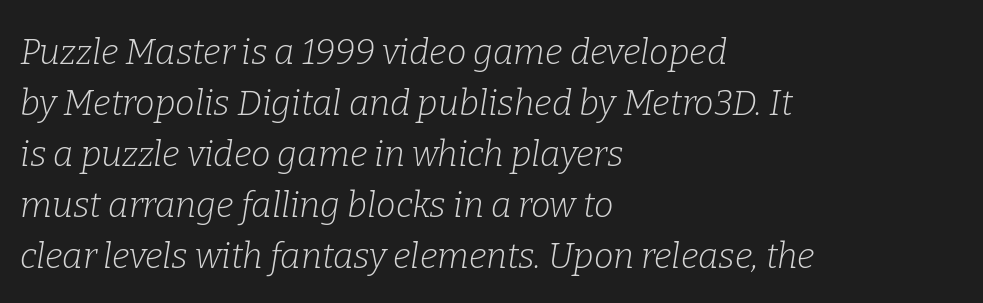
The image shows 35 px light serif type, italic (leaning right); set left-aligned, normal line spacing (1.46x), normal letter spacing, not underlined; low stroke contrast and a medium x-height.
